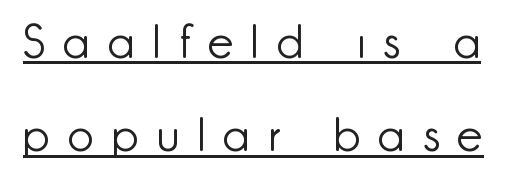
Q: Is the text bold? A: No.
Q: Is the text italic (slanted)? A: No, it is upright.
Q: Is the typeface a serif or a sans-serif typeface? A: Sans-serif.
Q: Is the text underlined? A: Yes.
Q: Is the spacing between letters normal or unusually wide? A: Unusually wide.
Q: Is the spacing between lines tight, normal or loose? A: Loose.
Q: Width (condensed, normal, or wide)? A: Normal.
Q: Stroke contrast? A: Low.
Q: x-height? A: Small.
Q: Monospaced? A: No.
